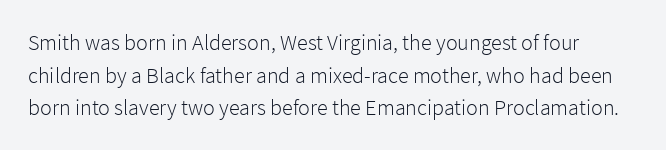
Q: Is the text bold? A: No.
Q: Is the text italic (slanted)? A: No, it is upright.
Q: Is the text underlined? A: No.
Q: Is the spacing between letters normal or unusually wide? A: Normal.
Q: Is the spacing between lines tight, normal or loose? A: Normal.
